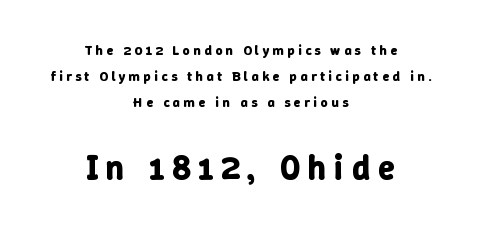
{"italic": "no", "bold": "yes", "weight": "bold", "width": "normal", "stroke_contrast": "low", "x_height": "medium", "monospaced": "no", "underline": "no", "align": "center", "line_spacing_ratio": 1.84, "letter_spacing": "wide", "letter_spacing_em": 0.24, "larger_block": "second", "size_ratio": 2.43, "glyph_px": 34}
